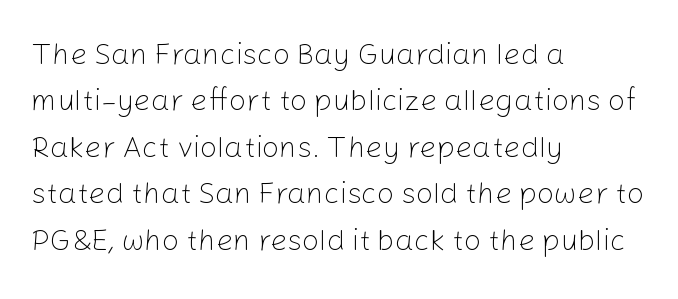
Q: Is the text bold? A: No.
Q: Is the text italic (slanted)? A: No, it is upright.
Q: Is the typeface a serif or a sans-serif typeface? A: Sans-serif.
Q: Is the text underlined? A: No.
Q: How is the paragraph aligned? A: Left-aligned.
Q: Is the spacing between letters normal or unusually wide? A: Normal.
Q: Is the spacing between lines tight, normal or loose? A: Normal.
Q: Width (condensed, normal, or wide)? A: Normal.
Q: Stroke contrast? A: Low.
Q: x-height? A: Medium.
Q: Monospaced? A: No.
